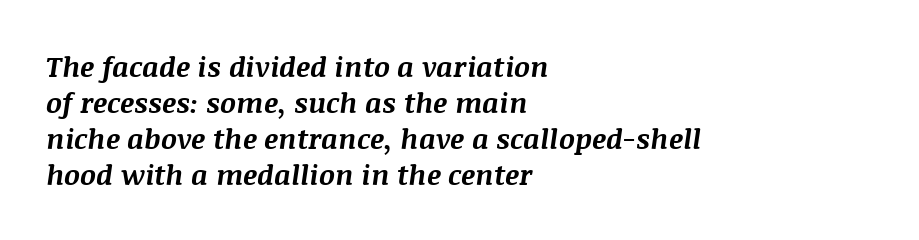
The image shows 28 px bold type, italic (leaning right); set left-aligned, normal line spacing (1.28x), normal letter spacing, not underlined; medium stroke contrast and a large x-height.
